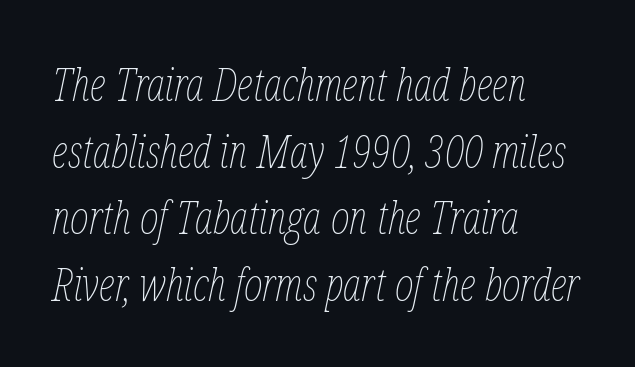
All the whitespace from short lines collects on the right. Baseline-to-baseline distance is the conventional proportion of letter height. You can tell it's italic because the verticals aren't actually vertical. Check the space under the baseline: it is left empty. Nothing heavy about these letters — not bold at all. Between one letter and the next there's only the usual sliver of space.
